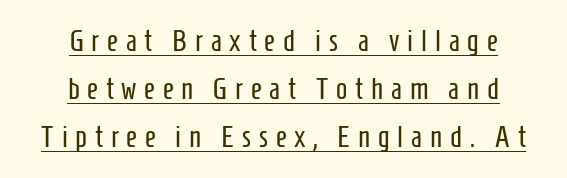
Q: Is the text bold? A: No.
Q: Is the text italic (slanted)? A: No, it is upright.
Q: Is the typeface a serif or a sans-serif typeface? A: Sans-serif.
Q: Is the text underlined? A: Yes.
Q: How is the paragraph aligned? A: Centered.
Q: Is the spacing between letters normal or unusually wide? A: Unusually wide.
Q: Is the spacing between lines tight, normal or loose? A: Normal.
Q: Width (condensed, normal, or wide)? A: Condensed.
Q: Stroke contrast? A: Low.
Q: x-height? A: Medium.
Q: Monospaced? A: No.
